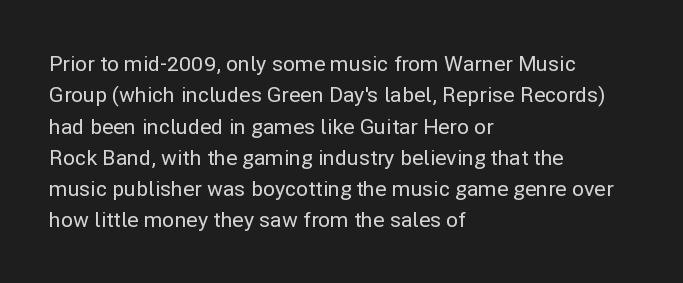
The image shows 21 px text type, upright; set left-aligned, normal line spacing (1.49x), normal letter spacing, not underlined.
